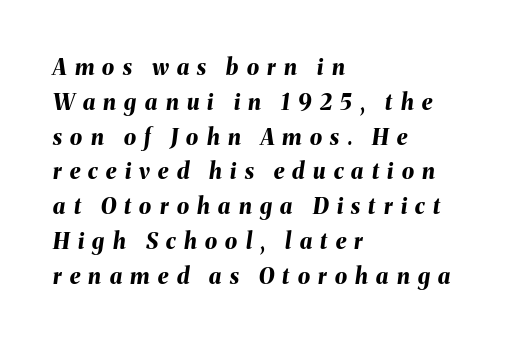
{"italic": "yes", "lean": "right", "slant_degrees": 8, "bold": "yes", "underline": "no", "align": "left", "line_spacing": "normal", "line_spacing_ratio": 1.58, "letter_spacing": "wide", "letter_spacing_em": 0.38, "glyph_px": 22}
